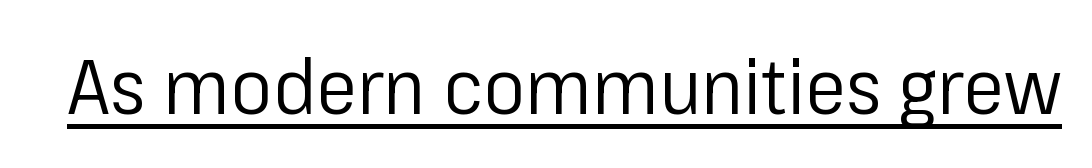
{"serif": "no", "italic": "no", "bold": "no", "weight": "regular", "width": "normal", "stroke_contrast": "low", "x_height": "medium", "monospaced": "no", "underline": "yes", "letter_spacing": "normal", "letter_spacing_em": 0.0, "glyph_px": 77}
